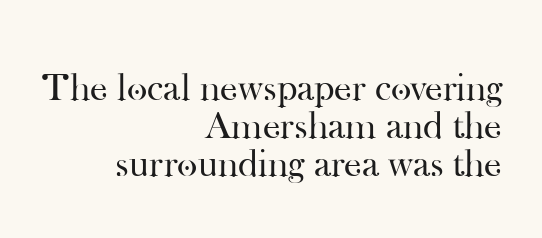
{"serif": "yes", "italic": "no", "bold": "no", "weight": "regular", "width": "normal", "stroke_contrast": "high", "x_height": "small", "monospaced": "no", "underline": "no", "align": "right", "line_spacing": "tight", "line_spacing_ratio": 0.98, "letter_spacing": "normal", "letter_spacing_em": 0.0, "glyph_px": 39}
